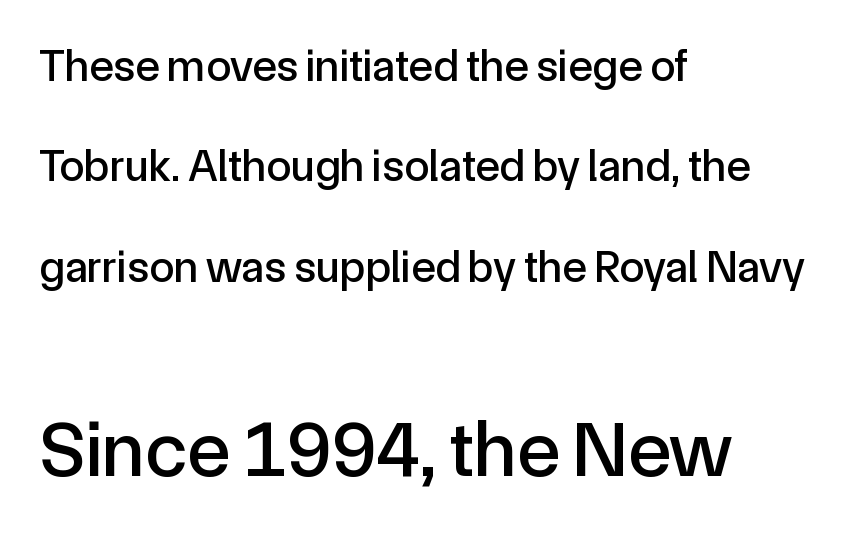
The image shows 79 px sans-serif type, upright; set left-aligned, loose line spacing (2.23x), normal letter spacing, not underlined; the second (bottom) block is 1.76x larger; a medium x-height.
